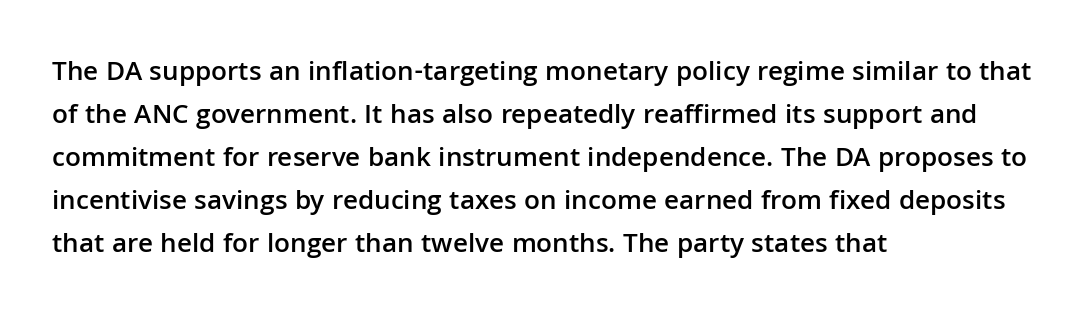
Q: Is the text bold? A: Semi-bold.
Q: Is the text italic (slanted)? A: No, it is upright.
Q: Is the typeface a serif or a sans-serif typeface? A: Sans-serif.
Q: Is the text underlined? A: No.
Q: How is the paragraph aligned? A: Left-aligned.
Q: Is the spacing between letters normal or unusually wide? A: Normal.
Q: Is the spacing between lines tight, normal or loose? A: Normal.
Q: Width (condensed, normal, or wide)? A: Normal.
Q: Stroke contrast? A: Low.
Q: x-height? A: Medium.
Q: Monospaced? A: No.
